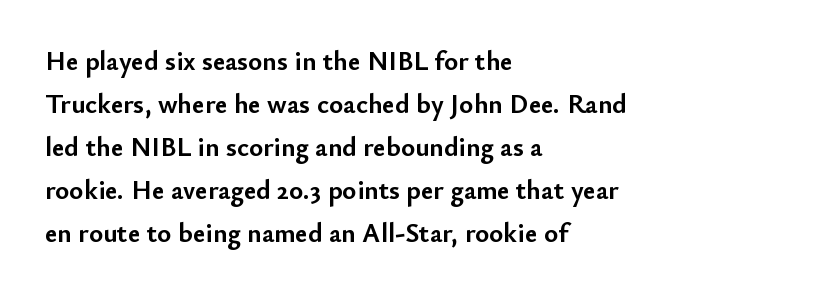
Q: Is the text bold? A: Yes.
Q: Is the text italic (slanted)? A: No, it is upright.
Q: Is the text underlined? A: No.
Q: How is the paragraph aligned? A: Left-aligned.
Q: Is the spacing between letters normal or unusually wide? A: Normal.
Q: Is the spacing between lines tight, normal or loose? A: Normal.
